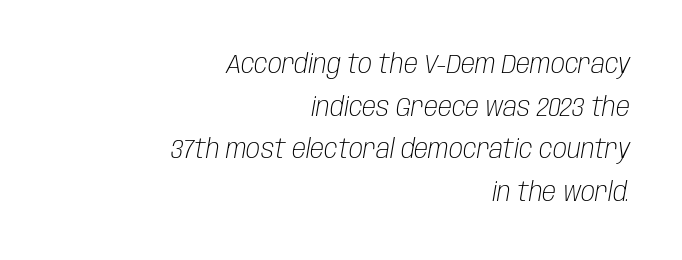
The image shows 26 px text type, italic (leaning right); set right-aligned, normal line spacing (1.64x), normal letter spacing, not underlined.
